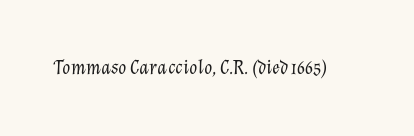
The image shows 21 px text type, italic (leaning right); set normal letter spacing, not underlined.
